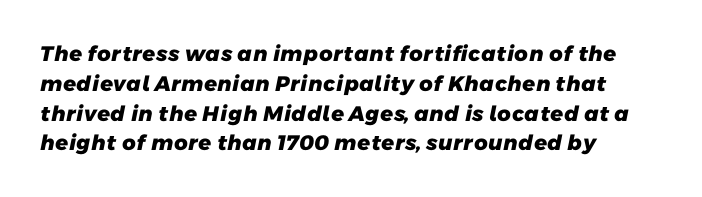
The image shows 21 px bold type; set left-aligned, normal line spacing (1.42x), normal letter spacing, not underlined.
